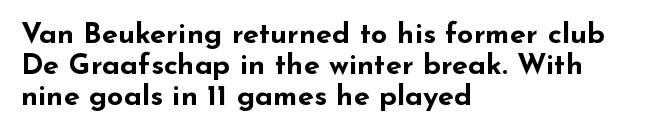
Strokes here are thick enough to call this a true bold. Posture: vertical. Each row of text sits above clean, open space. Classification — sans serif.
